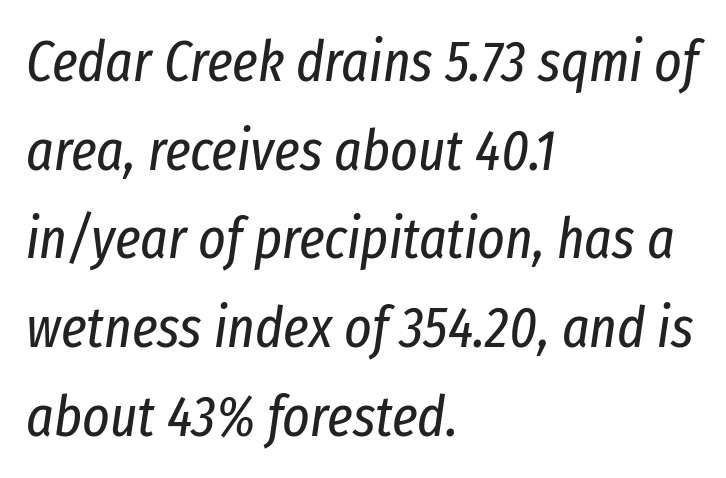
Q: Is the text bold? A: No.
Q: Is the text italic (slanted)? A: Yes, it leans right by about 8 degrees.
Q: Is the text underlined? A: No.
Q: How is the paragraph aligned? A: Left-aligned.
Q: Is the spacing between letters normal or unusually wide? A: Normal.
Q: Is the spacing between lines tight, normal or loose? A: Normal.
Q: Width (condensed, normal, or wide)? A: Condensed.
Q: Stroke contrast? A: Low.
Q: x-height? A: Medium.
Q: Monospaced? A: No.
